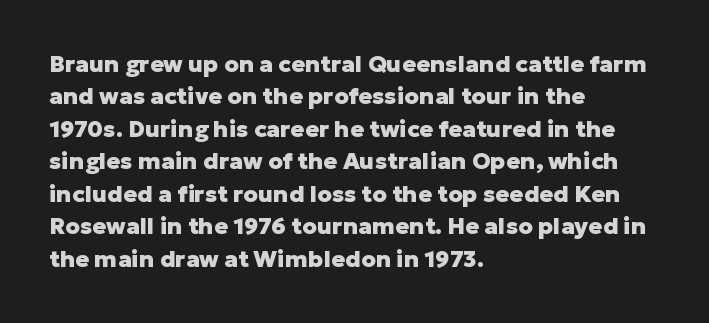
Q: Is the text bold? A: Yes.
Q: Is the text italic (slanted)? A: No, it is upright.
Q: Is the text underlined? A: No.
Q: How is the paragraph aligned? A: Left-aligned.
Q: Is the spacing between letters normal or unusually wide? A: Normal.
Q: Is the spacing between lines tight, normal or loose? A: Normal.
